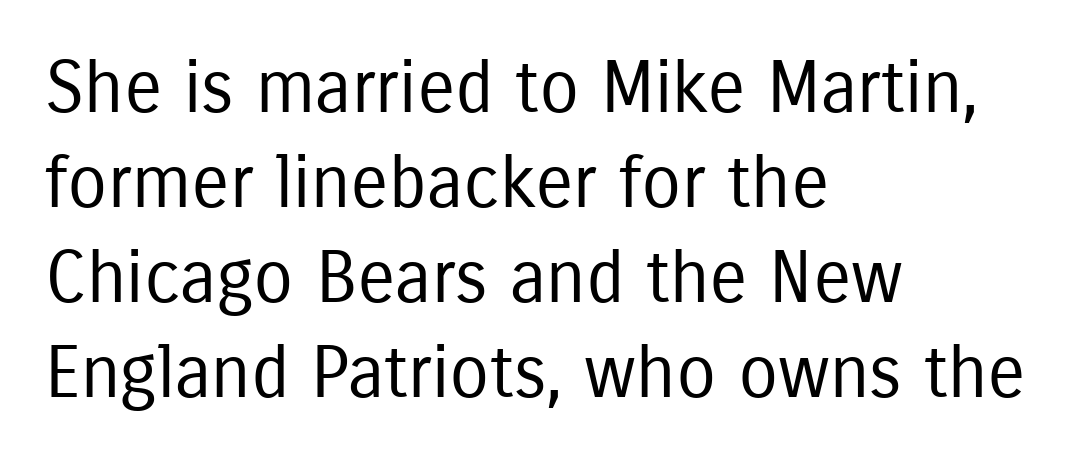
Q: Is the text bold? A: No.
Q: Is the text italic (slanted)? A: No, it is upright.
Q: Is the typeface a serif or a sans-serif typeface? A: Sans-serif.
Q: Is the text underlined? A: No.
Q: How is the paragraph aligned? A: Left-aligned.
Q: Is the spacing between letters normal or unusually wide? A: Normal.
Q: Is the spacing between lines tight, normal or loose? A: Normal.
Q: Width (condensed, normal, or wide)? A: Condensed.
Q: Stroke contrast? A: Low.
Q: x-height? A: Medium.
Q: Monospaced? A: No.
